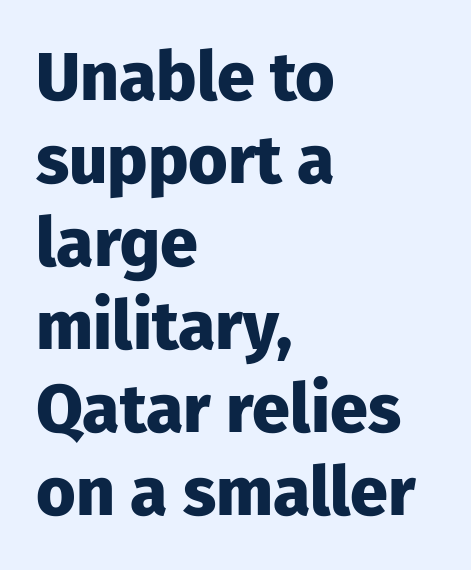
The image shows 68 px heavy sans-serif type, upright; set left-aligned, line spacing 1.22x, normal letter spacing, not underlined; low stroke contrast and a medium x-height.
